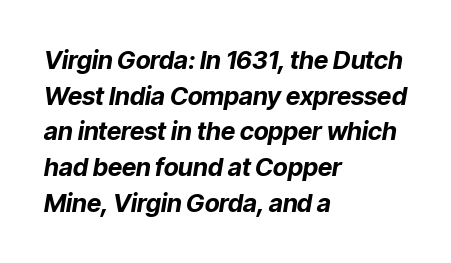
{"italic": "yes", "lean": "right", "slant_degrees": 9, "bold": "yes", "underline": "no", "align": "left", "line_spacing": "normal", "line_spacing_ratio": 1.43, "letter_spacing": "normal", "letter_spacing_em": 0.0, "glyph_px": 25}
